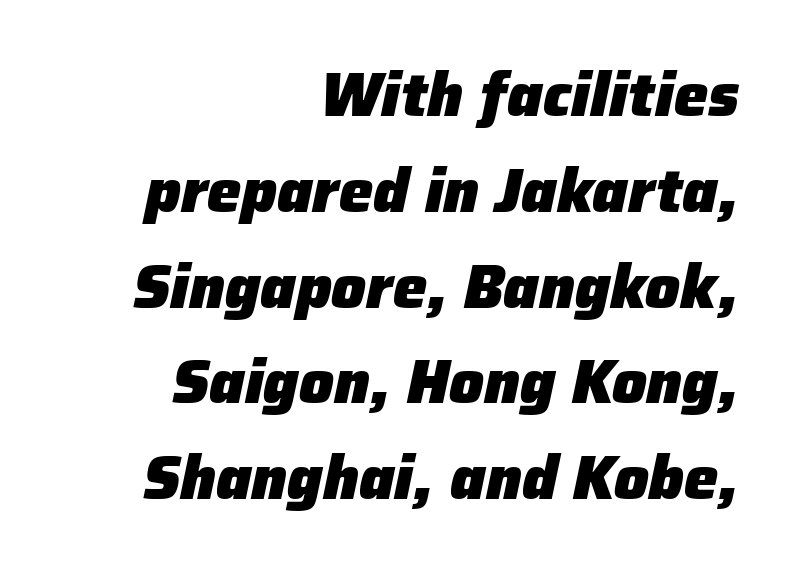
{"italic": "yes", "lean": "right", "slant_degrees": 12, "bold": "yes", "weight": "heavy", "width": "normal", "stroke_contrast": "low", "x_height": "medium", "monospaced": "no", "underline": "no", "align": "right", "line_spacing": "normal", "line_spacing_ratio": 1.57, "letter_spacing": "normal", "letter_spacing_em": 0.0, "glyph_px": 61}
